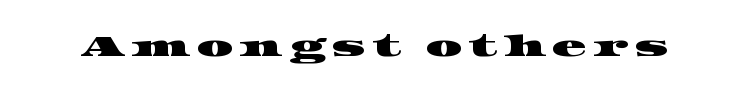
Glance below the letters and you will spot only blank space. You could not count columns in this text — the font is proportionally spaced. Type style note: has serifs. This sample uses expanded letter spacing, leaving extra air between glyphs.
